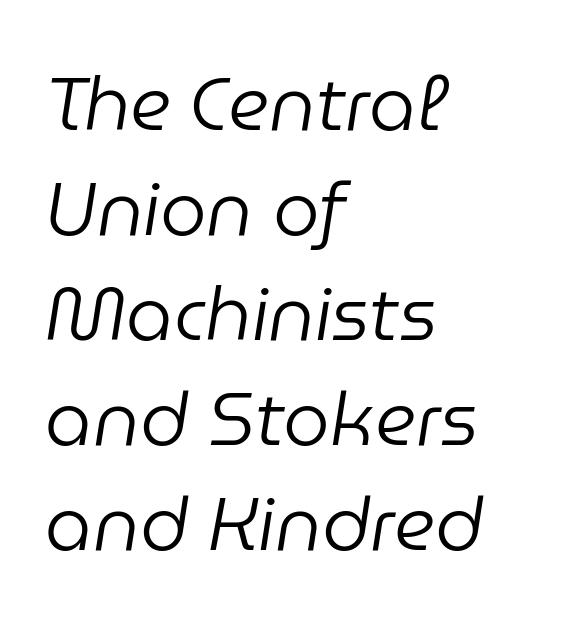
The image shows 74 px regular-weight type, italic (leaning right); set left-aligned, normal line spacing (1.42x), normal letter spacing, not underlined; low stroke contrast and a medium x-height.
